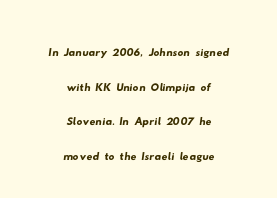
{"serif": "no", "width": "wide", "stroke_contrast": "low", "x_height": "small", "monospaced": "no", "underline": "no", "align": "center", "line_spacing_ratio": 1.19, "letter_spacing": "normal", "letter_spacing_em": 0.0, "glyph_px": 29}
